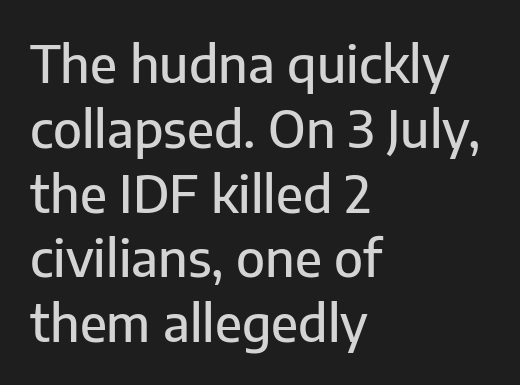
Q: Is the text italic (slanted)? A: No, it is upright.
Q: Is the typeface a serif or a sans-serif typeface? A: Sans-serif.
Q: Is the text underlined? A: No.
Q: How is the paragraph aligned? A: Left-aligned.
Q: Is the spacing between letters normal or unusually wide? A: Normal.
Q: Is the spacing between lines tight, normal or loose? A: Normal.
Q: Width (condensed, normal, or wide)? A: Normal.
Q: Stroke contrast? A: Low.
Q: x-height? A: Medium.
Q: Monospaced? A: No.
